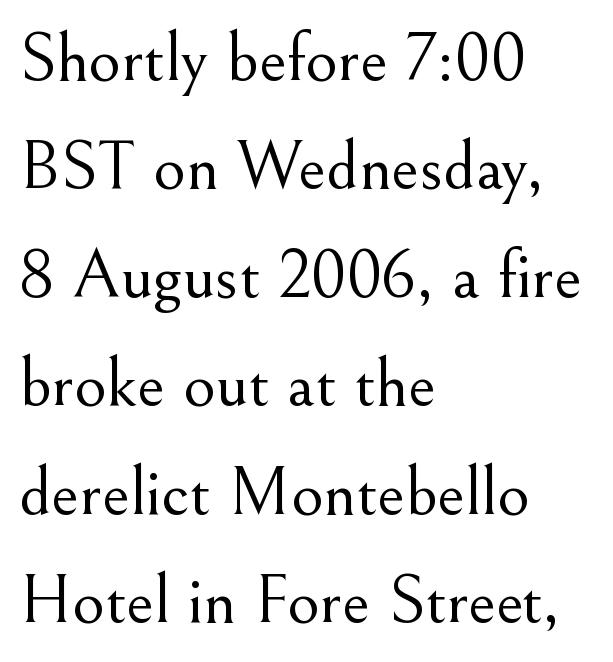
Q: Is the text bold? A: No.
Q: Is the text italic (slanted)? A: No, it is upright.
Q: Is the typeface a serif or a sans-serif typeface? A: Serif.
Q: Is the text underlined? A: No.
Q: How is the paragraph aligned? A: Left-aligned.
Q: Is the spacing between letters normal or unusually wide? A: Normal.
Q: Is the spacing between lines tight, normal or loose? A: Normal.
Q: Width (condensed, normal, or wide)? A: Normal.
Q: Stroke contrast? A: Medium.
Q: x-height? A: Small.
Q: Monospaced? A: No.
